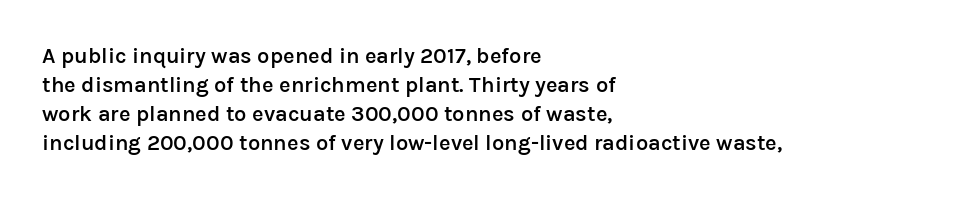
If you drew a ruler down the left edge, every line would touch it. The specimen reads as upright at a glance. The rendering uses a moderate line-height, typical for paragraphs. Has an underline been added? It has not. The line texture is even and compact thanks to regular tracking. Summary of weight: moderately heavy, a semibold.
